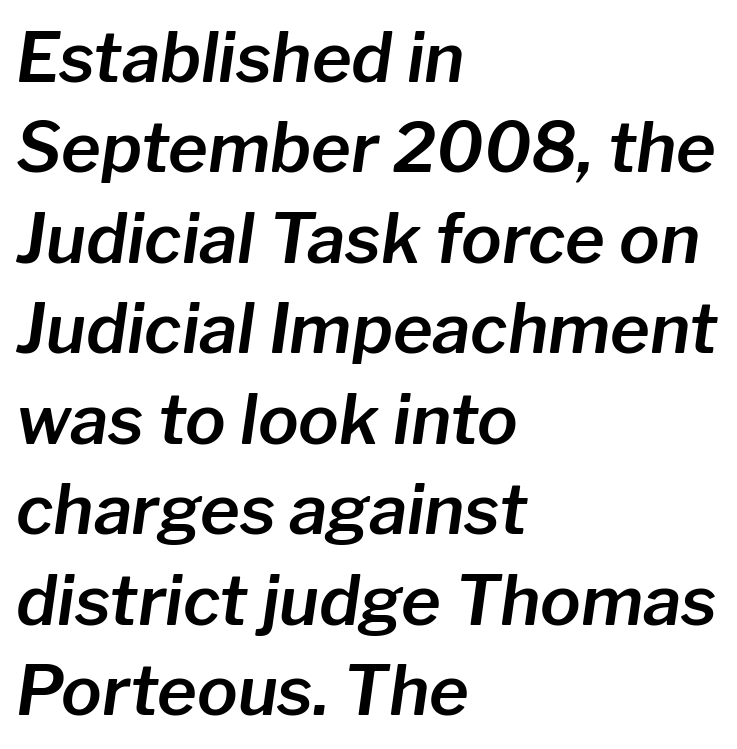
Q: Is the text italic (slanted)? A: Yes, it leans right by about 8 degrees.
Q: Is the text underlined? A: No.
Q: How is the paragraph aligned? A: Left-aligned.
Q: Is the spacing between letters normal or unusually wide? A: Normal.
Q: Is the spacing between lines tight, normal or loose? A: Normal.
Q: Width (condensed, normal, or wide)? A: Normal.
Q: Stroke contrast? A: Low.
Q: x-height? A: Medium.
Q: Monospaced? A: No.
